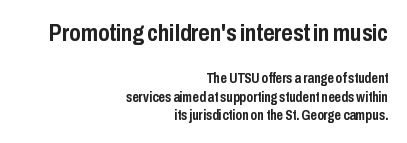
Q: Is the text bold? A: Yes.
Q: Is the text italic (slanted)? A: No, it is upright.
Q: Is the text underlined? A: No.
Q: How is the paragraph aligned? A: Right-aligned.
Q: Is the spacing between letters normal or unusually wide? A: Normal.
Q: Is the spacing between lines tight, normal or loose? A: Normal.
Q: Which block of text is set in a larger size, the first (top) or the second (bottom)? A: The first (top) one.
